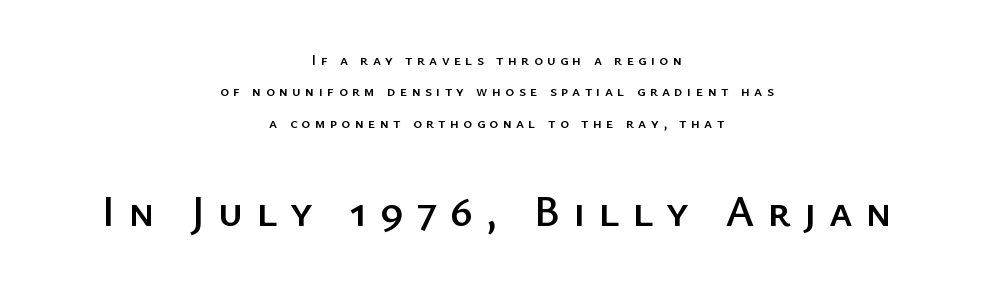
Q: Is the text italic (slanted)? A: No, it is upright.
Q: Is the typeface a serif or a sans-serif typeface? A: Sans-serif.
Q: Is the text underlined? A: No.
Q: How is the paragraph aligned? A: Centered.
Q: Is the spacing between letters normal or unusually wide? A: Unusually wide.
Q: Is the spacing between lines tight, normal or loose? A: Loose.
Q: Which block of text is set in a larger size, the first (top) or the second (bottom)? A: The second (bottom) one.
Q: Width (condensed, normal, or wide)? A: Normal.
Q: Stroke contrast? A: Low.
Q: x-height? A: Medium.
Q: Monospaced? A: No.
